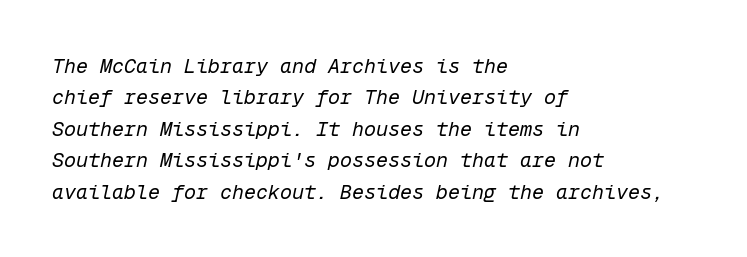
{"italic": "yes", "lean": "right", "slant_degrees": 12, "bold": "no", "underline": "no", "align": "left", "line_spacing": "normal", "line_spacing_ratio": 1.57, "letter_spacing": "normal", "letter_spacing_em": 0.0, "glyph_px": 20}
